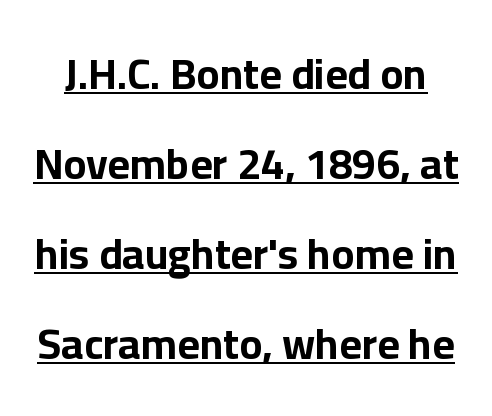
Q: Is the text bold? A: Yes.
Q: Is the text italic (slanted)? A: No, it is upright.
Q: Is the typeface a serif or a sans-serif typeface? A: Sans-serif.
Q: Is the text underlined? A: Yes.
Q: Is the spacing between letters normal or unusually wide? A: Normal.
Q: Is the spacing between lines tight, normal or loose? A: Loose.
Q: Width (condensed, normal, or wide)? A: Normal.
Q: Stroke contrast? A: Low.
Q: x-height? A: Medium.
Q: Monospaced? A: No.
